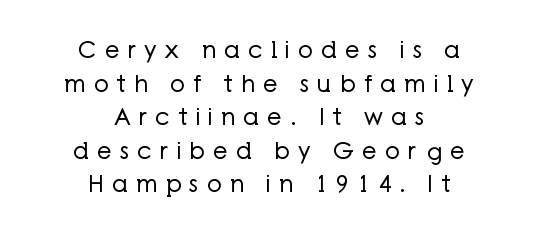
{"italic": "no", "bold": "no", "underline": "no", "align": "center", "line_spacing": "normal", "line_spacing_ratio": 1.46, "letter_spacing": "wide", "letter_spacing_em": 0.36, "glyph_px": 23}
